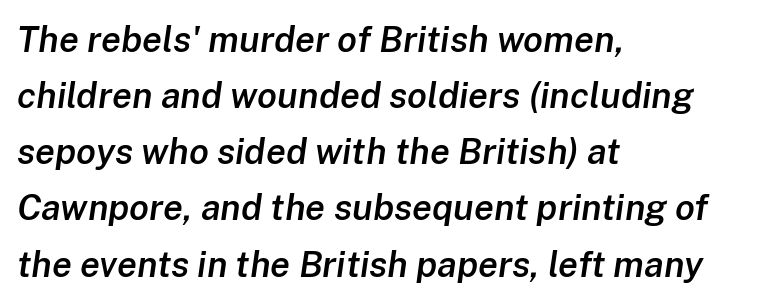
The image shows 36 px semibold type, italic (leaning right); set left-aligned, normal line spacing (1.56x), normal letter spacing, not underlined; low stroke contrast and a medium x-height.
